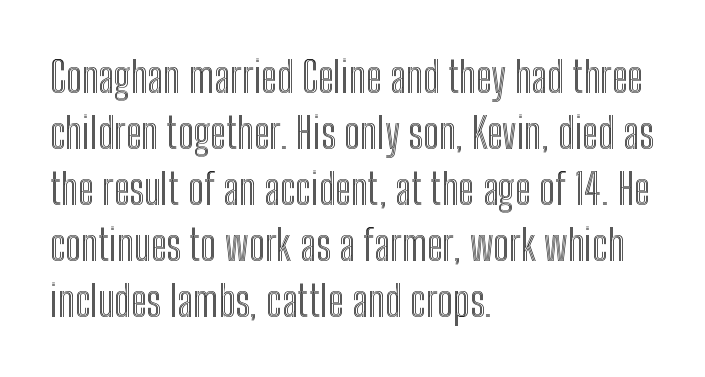
{"italic": "no", "width": "condensed", "x_height": "medium", "monospaced": "no", "underline": "no", "align": "left", "line_spacing": "normal", "line_spacing_ratio": 1.3, "letter_spacing": "normal", "letter_spacing_em": 0.0, "glyph_px": 43}
